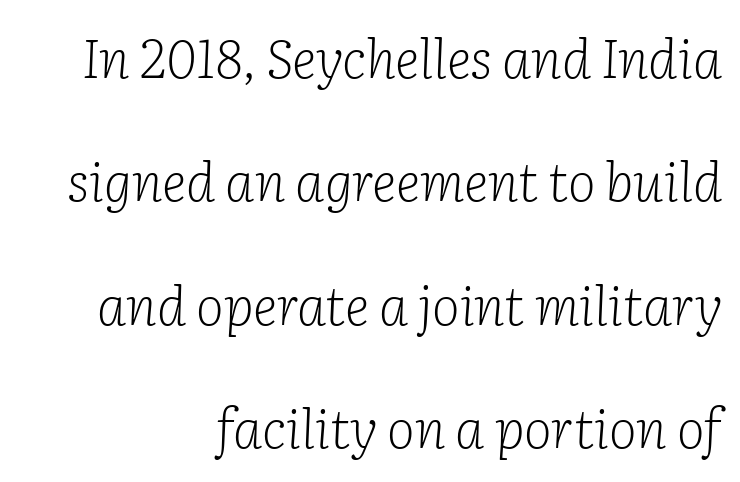
Q: Is the text bold? A: No.
Q: Is the text italic (slanted)? A: Yes, it leans right by about 2 degrees.
Q: Is the typeface a serif or a sans-serif typeface? A: Serif.
Q: Is the text underlined? A: No.
Q: How is the paragraph aligned? A: Right-aligned.
Q: Is the spacing between letters normal or unusually wide? A: Normal.
Q: Is the spacing between lines tight, normal or loose? A: Loose.
Q: Width (condensed, normal, or wide)? A: Normal.
Q: Stroke contrast? A: Low.
Q: x-height? A: Medium.
Q: Monospaced? A: No.
